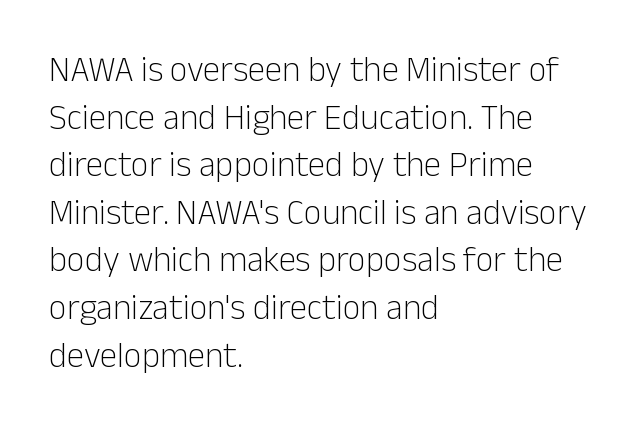
Q: Is the text bold? A: No.
Q: Is the text italic (slanted)? A: No, it is upright.
Q: Is the typeface a serif or a sans-serif typeface? A: Sans-serif.
Q: Is the text underlined? A: No.
Q: How is the paragraph aligned? A: Left-aligned.
Q: Is the spacing between letters normal or unusually wide? A: Normal.
Q: Is the spacing between lines tight, normal or loose? A: Normal.
Q: Width (condensed, normal, or wide)? A: Normal.
Q: Stroke contrast? A: Low.
Q: x-height? A: Medium.
Q: Monospaced? A: No.
